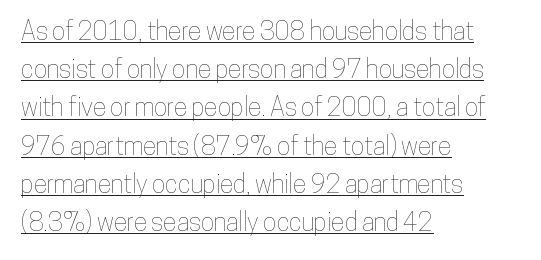
Q: Is the text italic (slanted)? A: No, it is upright.
Q: Is the text underlined? A: Yes.
Q: How is the paragraph aligned? A: Left-aligned.
Q: Is the spacing between letters normal or unusually wide? A: Normal.
Q: Is the spacing between lines tight, normal or loose? A: Normal.
